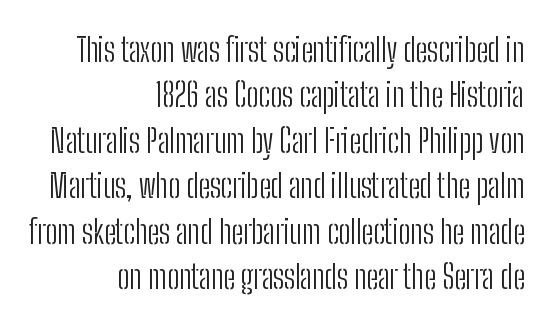
{"serif": "no", "italic": "no", "bold": "no", "weight": "light", "width": "condensed", "stroke_contrast": "low", "x_height": "medium", "monospaced": "no", "underline": "no", "align": "right", "line_spacing": "normal", "line_spacing_ratio": 1.42, "letter_spacing": "normal", "letter_spacing_em": 0.0, "glyph_px": 32}
